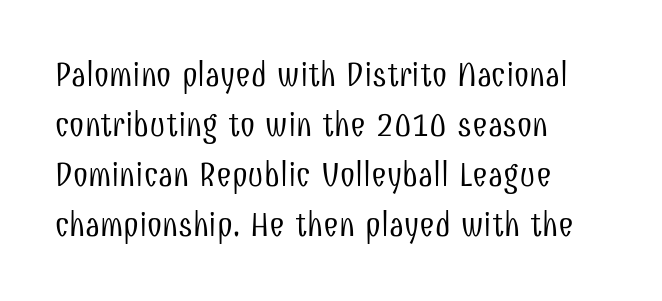
The image shows 34 px light, condensed sans-serif type, upright; set left-aligned, normal line spacing (1.47x), normal letter spacing, not underlined; low stroke contrast and a medium x-height.
